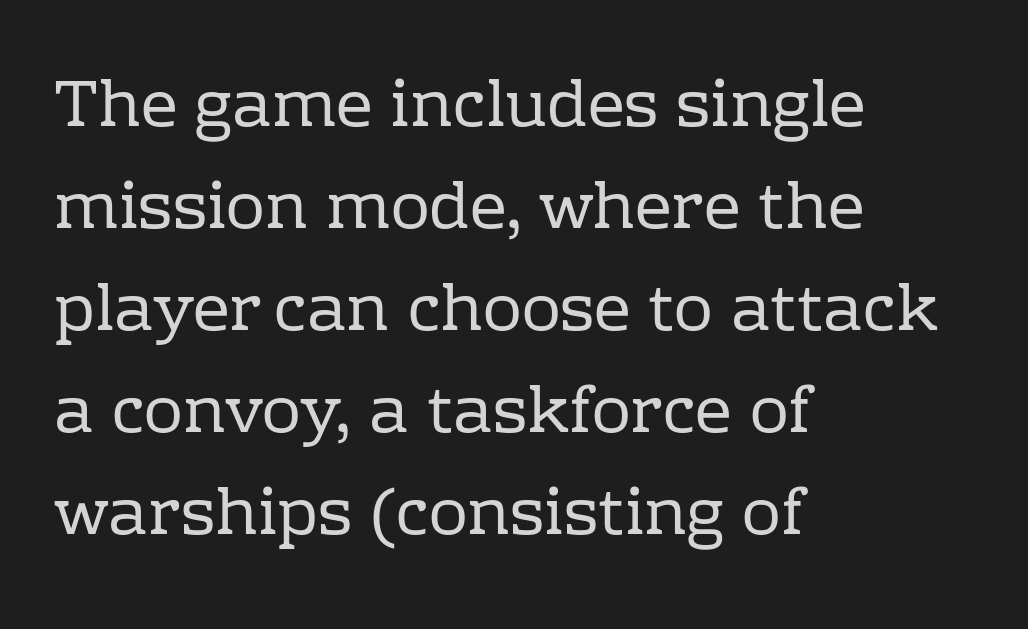
{"serif": "yes", "italic": "no", "bold": "no", "weight": "regular", "width": "normal", "stroke_contrast": "low", "x_height": "medium", "monospaced": "no", "underline": "no", "align": "left", "line_spacing": "normal", "line_spacing_ratio": 1.57, "letter_spacing": "normal", "letter_spacing_em": 0.0, "glyph_px": 65}
